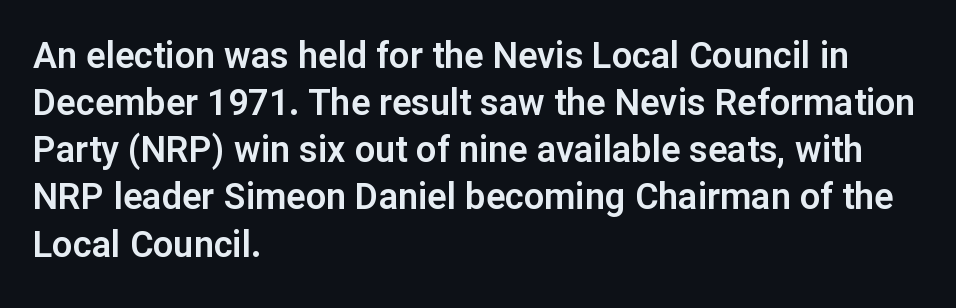
{"serif": "no", "italic": "no", "width": "normal", "stroke_contrast": "low", "x_height": "medium", "monospaced": "no", "underline": "no", "align": "left", "line_spacing": "normal", "line_spacing_ratio": 1.31, "letter_spacing": "normal", "letter_spacing_em": 0.0, "glyph_px": 36}
